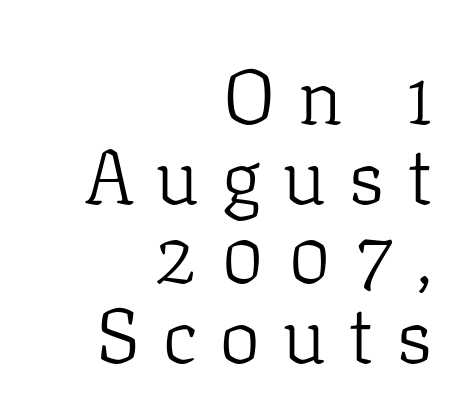
Q: Is the text bold? A: No.
Q: Is the text italic (slanted)? A: No, it is upright.
Q: Is the typeface a serif or a sans-serif typeface? A: Serif.
Q: Is the text underlined? A: No.
Q: How is the paragraph aligned? A: Right-aligned.
Q: Is the spacing between letters normal or unusually wide? A: Unusually wide.
Q: Is the spacing between lines tight, normal or loose? A: Tight.
Q: Width (condensed, normal, or wide)? A: Normal.
Q: Stroke contrast? A: Low.
Q: x-height? A: Medium.
Q: Monospaced? A: No.
